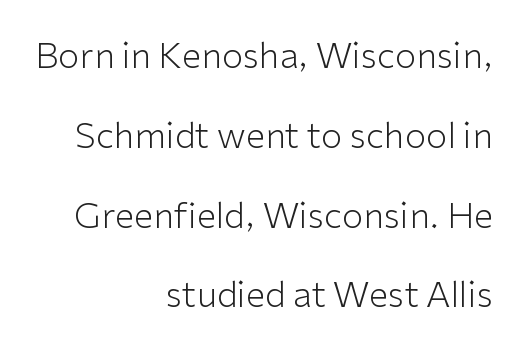
Upright lettering throughout. Line endings align vertically; line beginnings do not. Compared with typical paragraphs, the rows here are farther apart. Note the varied advance widths — an 'i' is clearly narrower than an 'm'.
